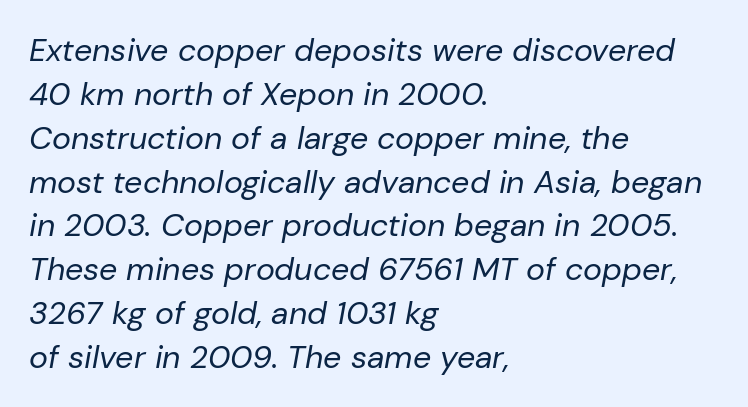
Q: Is the text bold? A: No.
Q: Is the text italic (slanted)? A: Yes, it leans right by about 10 degrees.
Q: Is the text underlined? A: No.
Q: How is the paragraph aligned? A: Left-aligned.
Q: Is the spacing between letters normal or unusually wide? A: Normal.
Q: Is the spacing between lines tight, normal or loose? A: Normal.
Q: Width (condensed, normal, or wide)? A: Normal.
Q: Stroke contrast? A: Low.
Q: x-height? A: Medium.
Q: Monospaced? A: No.
